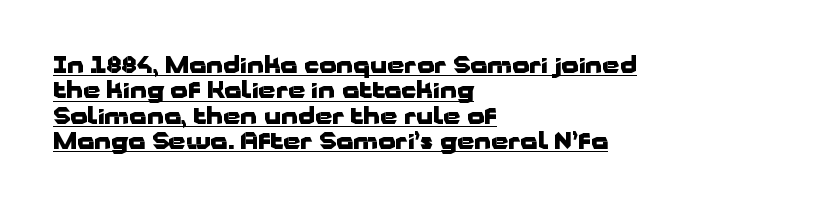
{"italic": "no", "bold": "yes", "underline": "yes", "align": "left", "line_spacing": "tight", "line_spacing_ratio": 1.15, "letter_spacing": "normal", "letter_spacing_em": 0.0, "glyph_px": 22}
